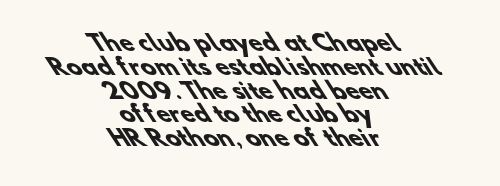
Q: Is the text bold? A: Yes.
Q: Is the text underlined? A: No.
Q: How is the paragraph aligned? A: Centered.
Q: Is the spacing between letters normal or unusually wide? A: Normal.
Q: Is the spacing between lines tight, normal or loose? A: Tight.
